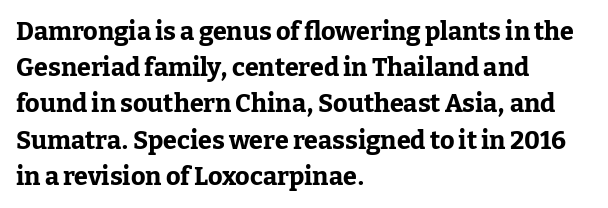
{"italic": "no", "bold": "yes", "underline": "no", "align": "left", "line_spacing": "normal", "line_spacing_ratio": 1.45, "letter_spacing": "normal", "letter_spacing_em": 0.0, "glyph_px": 25}
